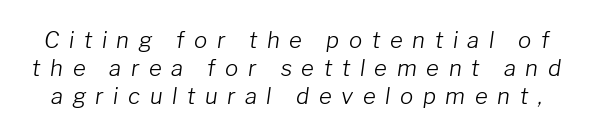
{"italic": "yes", "lean": "right", "slant_degrees": 8, "bold": "no", "underline": "no", "line_spacing": "normal", "line_spacing_ratio": 1.28, "letter_spacing": "wide", "letter_spacing_em": 0.44, "glyph_px": 22}
